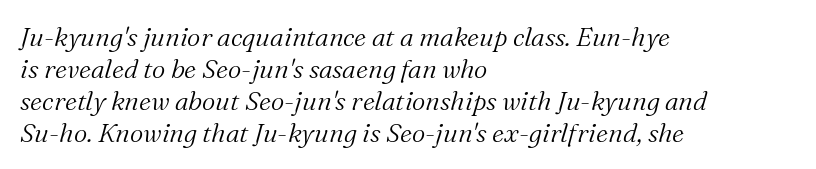
The image shows 26 px text type, italic (leaning right); set left-aligned, line spacing 1.23x, normal letter spacing, not underlined.
